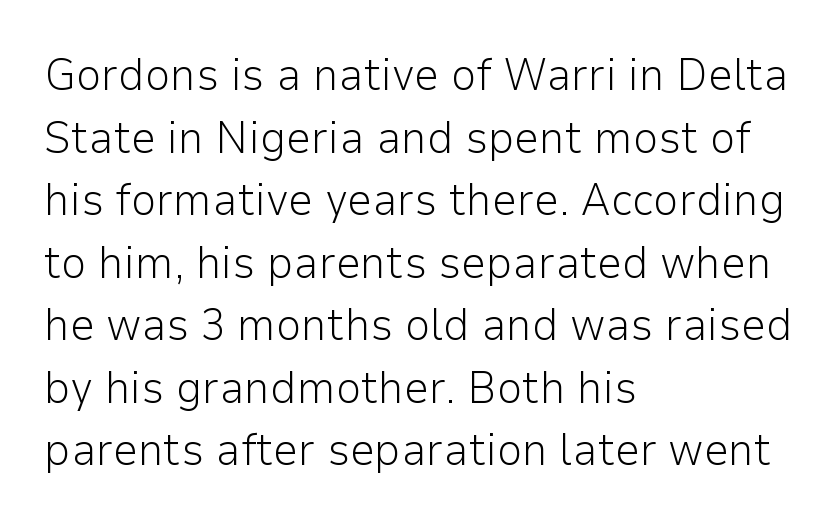
Is the type heavy? It reads as light-to-regular instead. A typesetter would call this zero additional tracking. All the whitespace from short lines collects on the right. These lines are rendered in a variable-pitch font. Vertically, the passage feels balanced, rows spaced as you'd expect.
